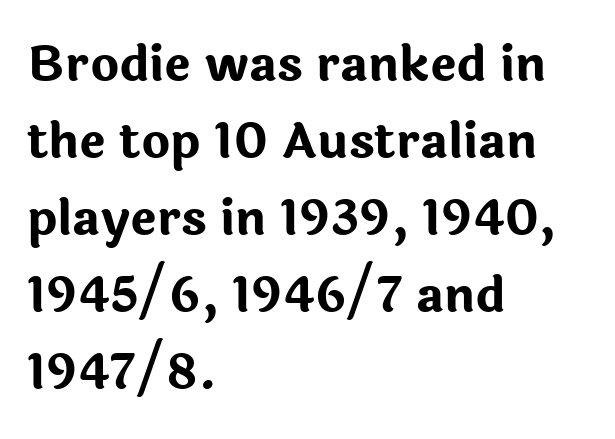
{"serif": "no", "italic": "no", "bold": "yes", "weight": "bold", "width": "normal", "stroke_contrast": "low", "x_height": "medium", "monospaced": "no", "underline": "no", "align": "left", "line_spacing": "normal", "line_spacing_ratio": 1.57, "letter_spacing": "normal", "letter_spacing_em": 0.0, "glyph_px": 49}
